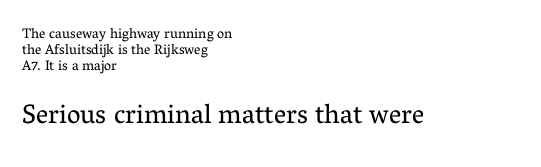
The passage shown has conventional tracking throughout. Any mark beneath the type? The region is blank. Which chunk is bigger? The second one — the bottom block dwarfs the top. It's the straight-up-and-down kind of type. No heavy texture on the line: the type isn't bold.
